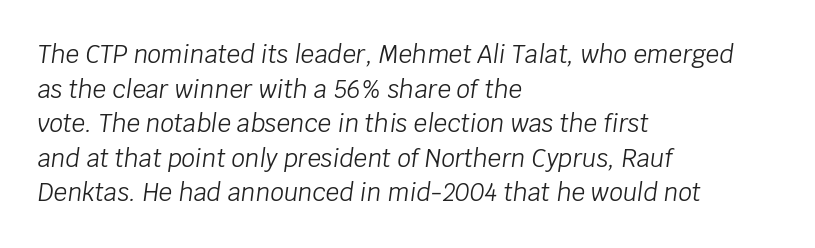
Q: Is the text bold? A: No.
Q: Is the text italic (slanted)? A: Yes, it leans right by about 8 degrees.
Q: Is the text underlined? A: No.
Q: How is the paragraph aligned? A: Left-aligned.
Q: Is the spacing between letters normal or unusually wide? A: Normal.
Q: Is the spacing between lines tight, normal or loose? A: Normal.
